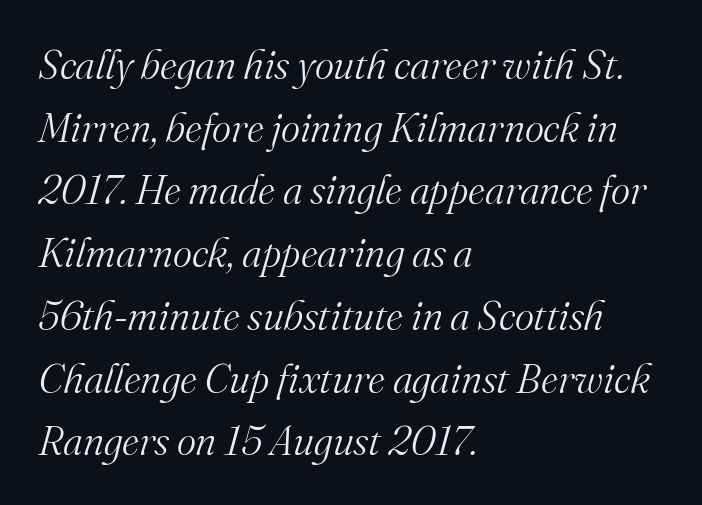
{"serif": "yes", "italic": "yes", "lean": "right", "slant_degrees": 16, "bold": "no", "weight": "light", "width": "normal", "stroke_contrast": "medium", "x_height": "small", "monospaced": "no", "underline": "no", "align": "left", "line_spacing": "normal", "line_spacing_ratio": 1.53, "letter_spacing": "normal", "letter_spacing_em": 0.0, "glyph_px": 41}
